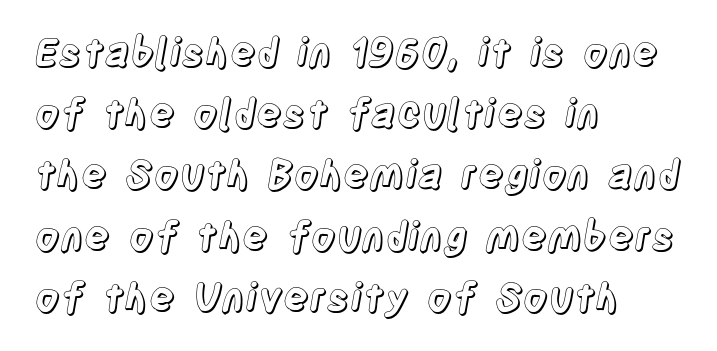
{"width": "condensed", "x_height": "large", "monospaced": "no", "underline": "no", "align": "left", "line_spacing": "normal", "line_spacing_ratio": 1.57, "letter_spacing": "normal", "letter_spacing_em": 0.0, "glyph_px": 39}
